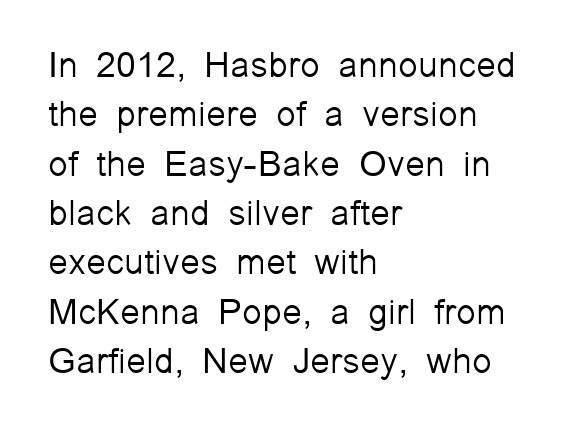
Q: Is the text bold? A: No.
Q: Is the text italic (slanted)? A: No, it is upright.
Q: Is the typeface a serif or a sans-serif typeface? A: Sans-serif.
Q: Is the text underlined? A: No.
Q: How is the paragraph aligned? A: Left-aligned.
Q: Is the spacing between letters normal or unusually wide? A: Normal.
Q: Is the spacing between lines tight, normal or loose? A: Normal.
Q: Width (condensed, normal, or wide)? A: Normal.
Q: Stroke contrast? A: Low.
Q: x-height? A: Medium.
Q: Monospaced? A: No.
